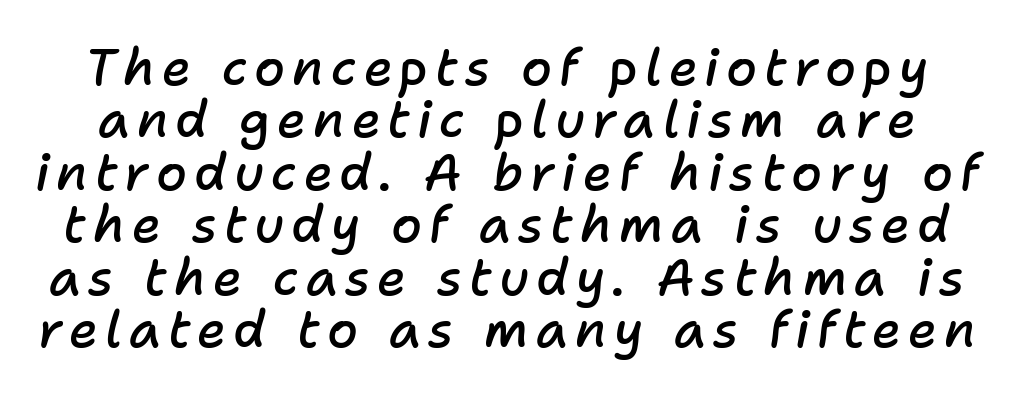
{"italic": "yes", "lean": "right", "slant_degrees": 11, "bold": "semi", "weight": "semibold", "width": "normal", "stroke_contrast": "low", "x_height": "medium", "monospaced": "no", "underline": "no", "line_spacing": "tight", "line_spacing_ratio": 1.05, "glyph_px": 50}
